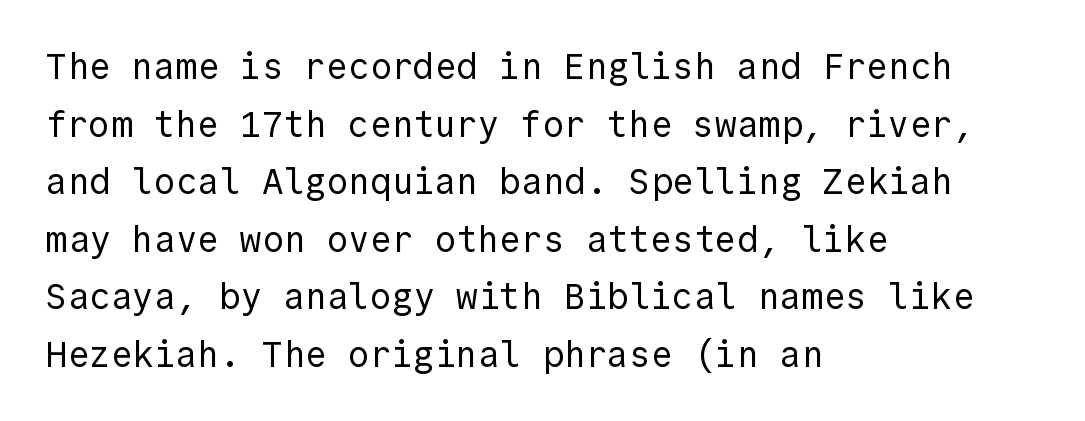
Unlike a traditional serif, this face leaves its strokes unadorned. Tracking here is standard; glyphs follow each other at the usual distance. The passage is arranged the way most books set body copy — flush left. Descender tails drop into unmarked territory.
